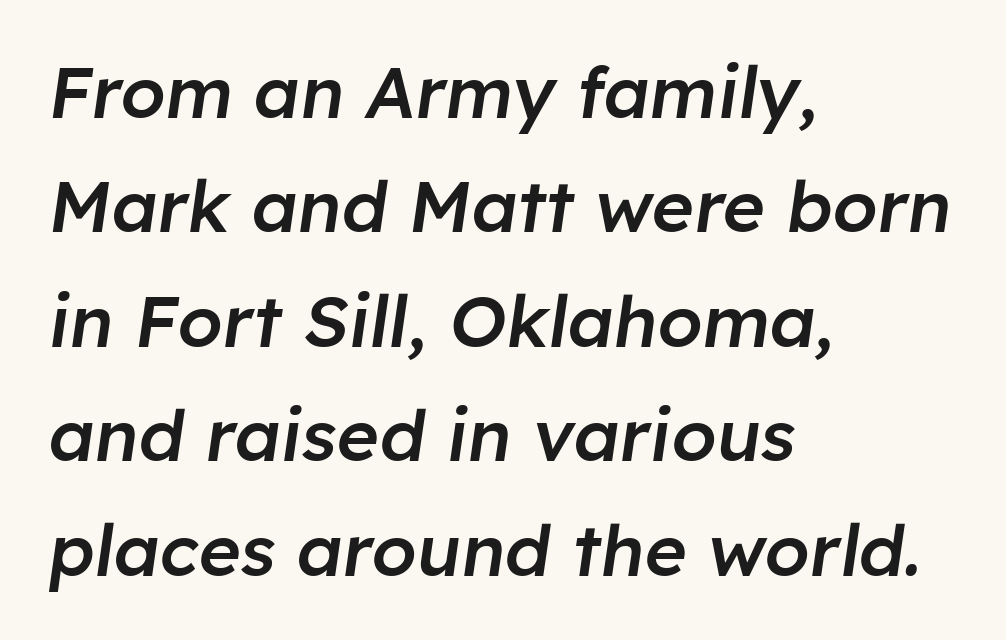
The passage shown is typed in a proportional face where columns would drift. How are the letters spaced? Ordinarily, with no added tracking. The font is running at a semibold setting, under full bold. The space between consecutive lines is moderate. Is the block centered? No — it sits flush against the left margin.
